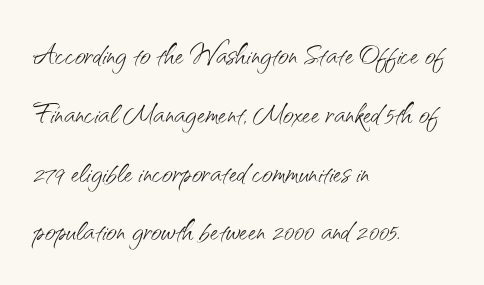
{"serif": "no", "bold": "no", "weight": "light", "width": "normal", "stroke_contrast": "medium", "x_height": "small", "monospaced": "no", "underline": "no", "align": "left", "line_spacing": "normal", "line_spacing_ratio": 1.59, "letter_spacing": "normal", "letter_spacing_em": 0.0, "glyph_px": 37}
